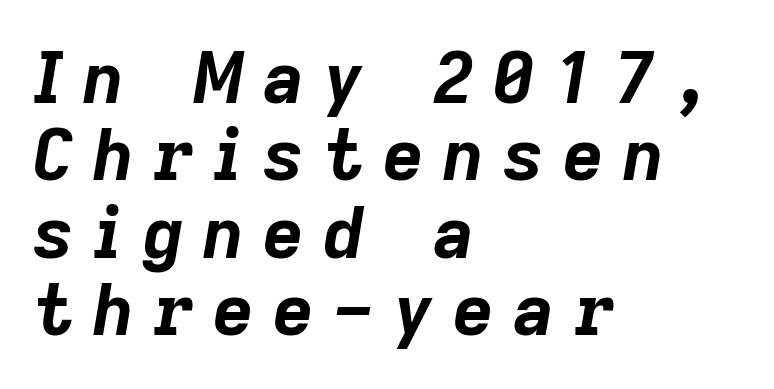
The space beneath each line is pristine and unruled. There's an unmistakable incline to the writing here. Each new line begins almost immediately beneath the previous one. A classic flush-left, rag-right setting is used for this passage. Do the characters align in a grid? No, the font is proportional.
